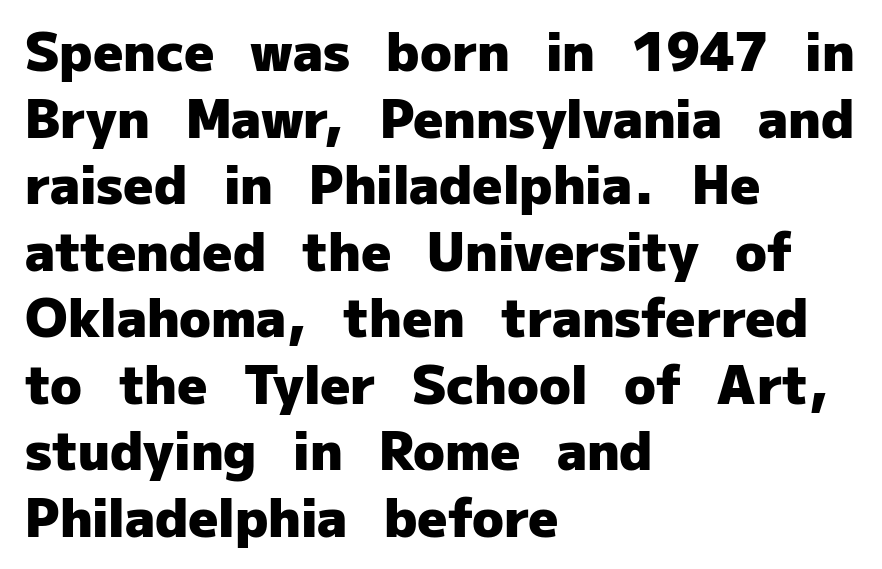
The image shows 52 px heavy sans-serif type, upright; set left-aligned, normal line spacing (1.28x), normal letter spacing, not underlined; low stroke contrast and a medium x-height.
